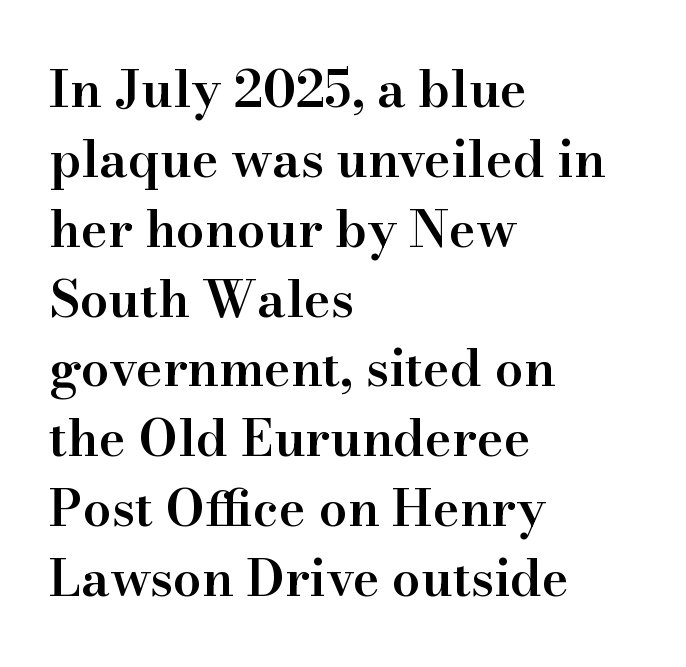
{"serif": "yes", "italic": "no", "bold": "semi", "weight": "semibold", "width": "normal", "stroke_contrast": "high", "x_height": "small", "monospaced": "no", "underline": "no", "align": "left", "line_spacing": "normal", "line_spacing_ratio": 1.37, "letter_spacing": "normal", "letter_spacing_em": 0.0, "glyph_px": 51}
